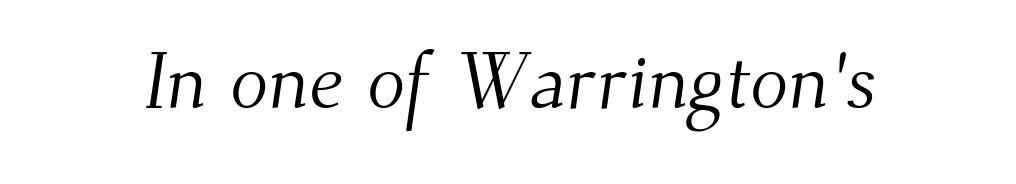
Think of a printed novel: that variable character pitch is what you see here. The characters display serif detailing at their extremities. Letters rest on an invisible, unmarked baseline. Letter spacing: default.
